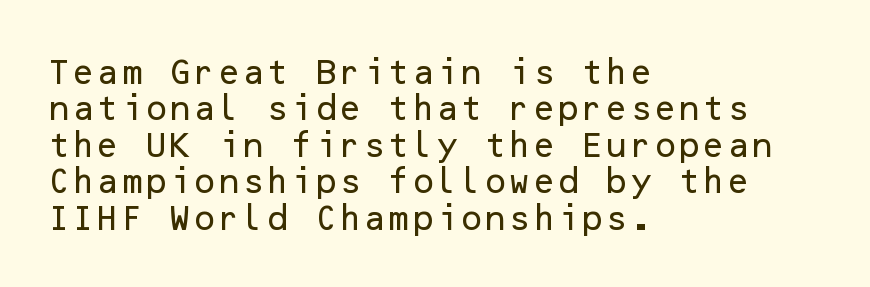
The designer left line spacing at the default. Are there feet on the stems? There aren't — it's a sans. Is the letter spacing exaggerated? No — it looks like the ordinary default. A bare baseline throughout the passage.
